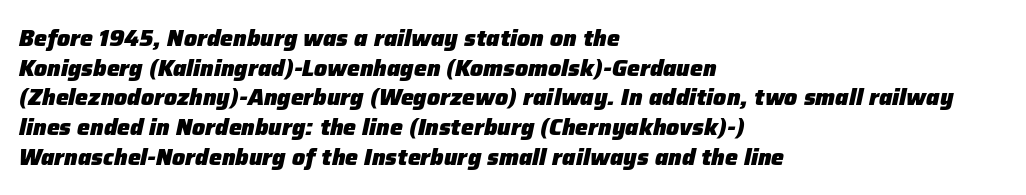
Q: Is the text bold? A: Yes.
Q: Is the text italic (slanted)? A: Yes, it leans right by about 12 degrees.
Q: Is the text underlined? A: No.
Q: How is the paragraph aligned? A: Left-aligned.
Q: Is the spacing between letters normal or unusually wide? A: Normal.
Q: Is the spacing between lines tight, normal or loose? A: Normal.
